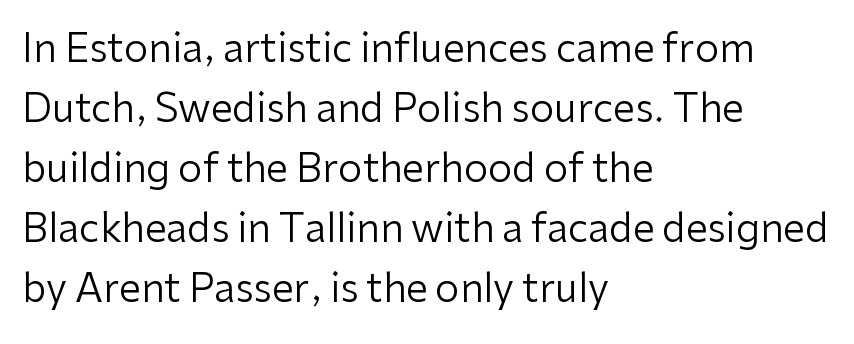
The image shows 39 px regular-weight sans-serif type, upright; set left-aligned, normal line spacing (1.54x), normal letter spacing, not underlined; low stroke contrast and a medium x-height.
